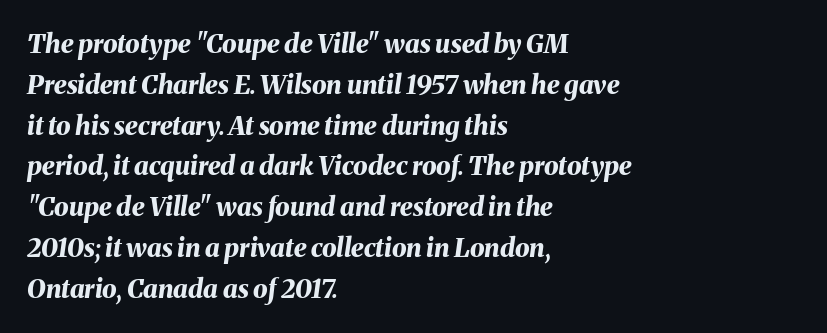
The image shows 26 px bold type, italic (leaning right); set left-aligned, normal line spacing (1.57x), normal letter spacing, not underlined.
